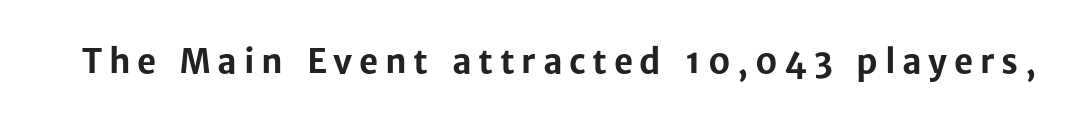
Q: Is the text bold? A: Yes.
Q: Is the text italic (slanted)? A: No, it is upright.
Q: Is the typeface a serif or a sans-serif typeface? A: Sans-serif.
Q: Is the text underlined? A: No.
Q: Is the spacing between letters normal or unusually wide? A: Unusually wide.
Q: Width (condensed, normal, or wide)? A: Normal.
Q: Stroke contrast? A: Low.
Q: x-height? A: Medium.
Q: Monospaced? A: No.
